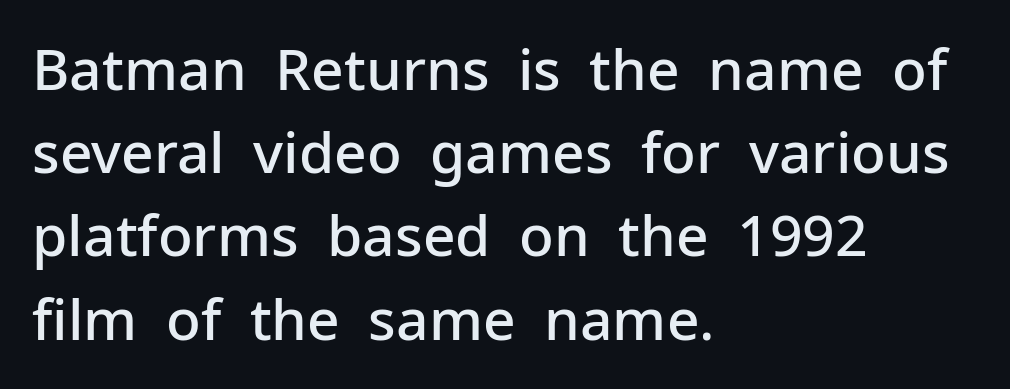
Posture: straight, roman, zero tilt. One-word summary of the alignment: left. Clear beneath every line of the passage. Is this a fixed-width face? No — the glyphs have proportional, varying widths. Caption: standard tracking, unaltered.
